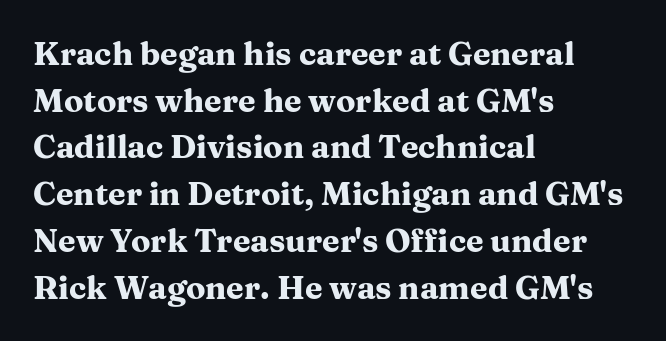
Q: Is the text bold? A: Yes.
Q: Is the text italic (slanted)? A: No, it is upright.
Q: Is the typeface a serif or a sans-serif typeface? A: Serif.
Q: Is the text underlined? A: No.
Q: How is the paragraph aligned? A: Left-aligned.
Q: Is the spacing between letters normal or unusually wide? A: Normal.
Q: Is the spacing between lines tight, normal or loose? A: Normal.
Q: Width (condensed, normal, or wide)? A: Wide.
Q: Stroke contrast? A: Medium.
Q: x-height? A: Medium.
Q: Monospaced? A: No.
